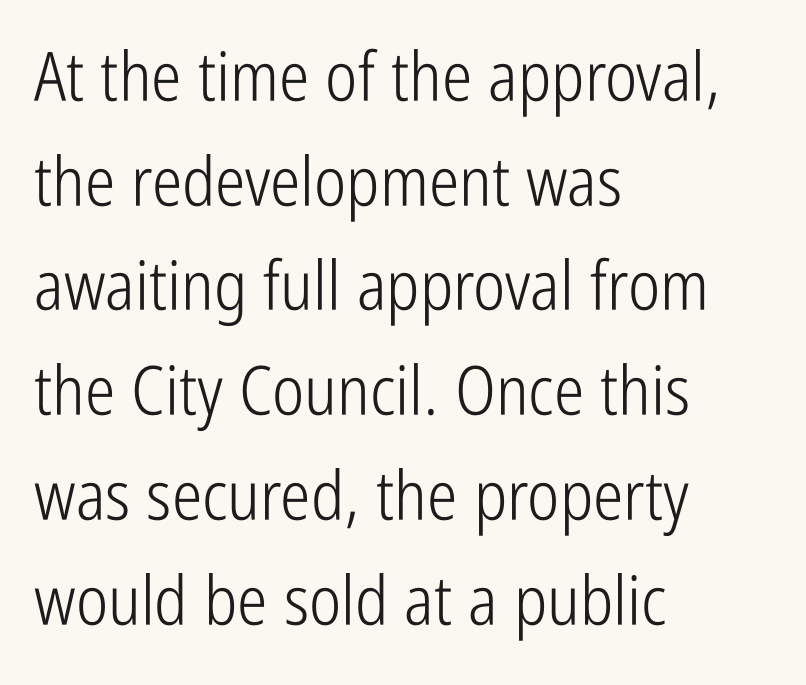
Q: Is the text bold? A: No.
Q: Is the text italic (slanted)? A: No, it is upright.
Q: Is the typeface a serif or a sans-serif typeface? A: Sans-serif.
Q: Is the text underlined? A: No.
Q: How is the paragraph aligned? A: Left-aligned.
Q: Is the spacing between letters normal or unusually wide? A: Normal.
Q: Is the spacing between lines tight, normal or loose? A: Normal.
Q: Width (condensed, normal, or wide)? A: Condensed.
Q: Stroke contrast? A: Low.
Q: x-height? A: Medium.
Q: Monospaced? A: No.
